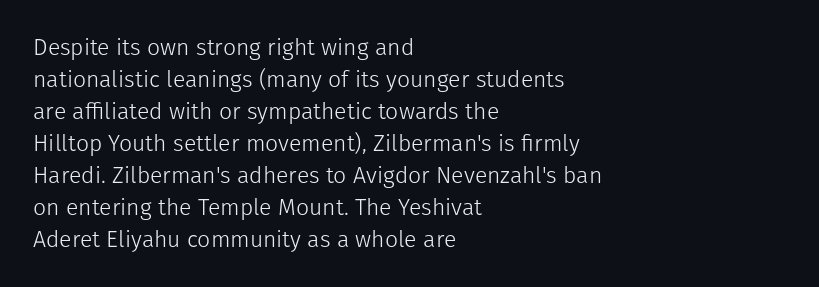
Caption: standard tracking, unaltered. Does the leading feel generous? No, just average. The lines are quadded left. Check the space under the baseline: it is left empty.
